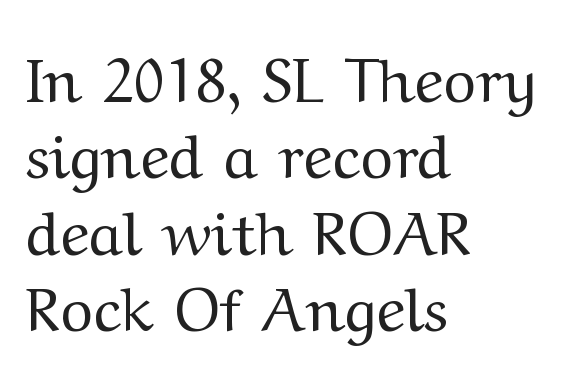
{"serif": "yes", "italic": "no", "bold": "no", "weight": "regular", "width": "wide", "stroke_contrast": "medium", "x_height": "medium", "monospaced": "no", "underline": "no", "align": "left", "line_spacing_ratio": 1.23, "letter_spacing": "normal", "letter_spacing_em": 0.0, "glyph_px": 62}
